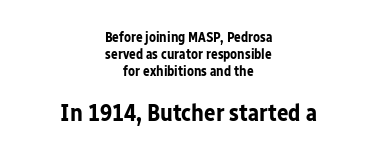
{"italic": "no", "bold": "yes", "underline": "no", "align": "center", "line_spacing_ratio": 1.22, "letter_spacing": "normal", "letter_spacing_em": 0.0, "larger_block": "second", "size_ratio": 1.71, "glyph_px": 24}
